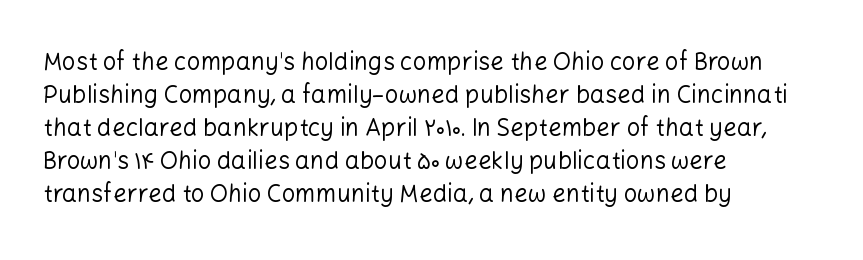
Horizontally, the lines are justified to the leading edge only. A roman cut, with each character standing at attention. The lines sit at an ordinary, default distance from one another. The font sits on the lighter half of the weight spectrum, regular included. Just letters on the line, the space beneath them empty. Standard letterfit; no display-style spreading of the glyphs.
